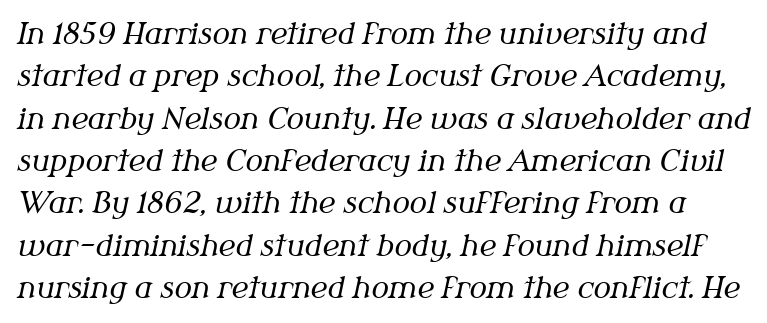
The image shows 29 px regular-weight serif type, italic (leaning right); set normal line spacing (1.46x), normal letter spacing, not underlined; medium stroke contrast and a medium x-height.
